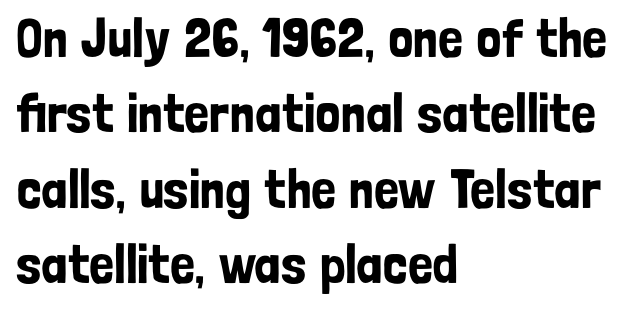
Q: Is the text italic (slanted)? A: No, it is upright.
Q: Is the typeface a serif or a sans-serif typeface? A: Sans-serif.
Q: Is the text underlined? A: No.
Q: How is the paragraph aligned? A: Left-aligned.
Q: Is the spacing between letters normal or unusually wide? A: Normal.
Q: Is the spacing between lines tight, normal or loose? A: Normal.
Q: Width (condensed, normal, or wide)? A: Condensed.
Q: Stroke contrast? A: Low.
Q: x-height? A: Medium.
Q: Monospaced? A: No.
